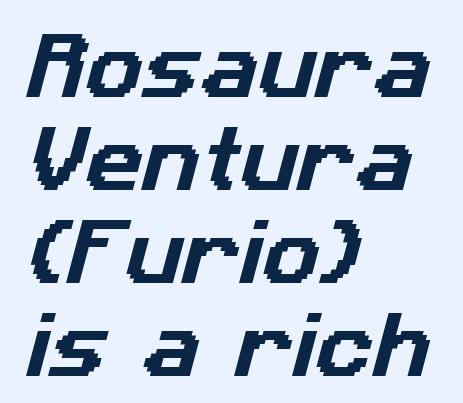
Q: Is the typeface a serif or a sans-serif typeface? A: Sans-serif.
Q: Is the text underlined? A: No.
Q: How is the paragraph aligned? A: Left-aligned.
Q: Is the spacing between letters normal or unusually wide? A: Normal.
Q: Is the spacing between lines tight, normal or loose? A: Normal.
Q: Width (condensed, normal, or wide)? A: Normal.
Q: Stroke contrast? A: Low.
Q: x-height? A: Medium.
Q: Monospaced? A: No.
